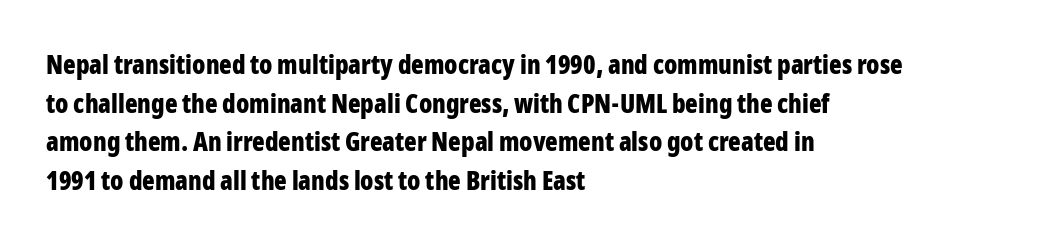
{"italic": "no", "bold": "yes", "underline": "no", "align": "left", "line_spacing": "normal", "line_spacing_ratio": 1.49, "letter_spacing": "normal", "letter_spacing_em": 0.0, "glyph_px": 26}
